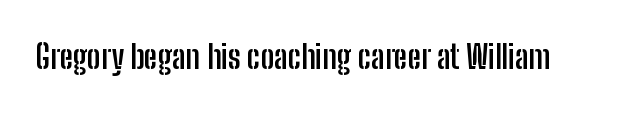
{"serif": "no", "italic": "no", "bold": "yes", "weight": "semibold", "width": "condensed", "stroke_contrast": "low", "x_height": "medium", "monospaced": "no", "underline": "no", "letter_spacing": "normal", "letter_spacing_em": 0.0, "glyph_px": 33}
